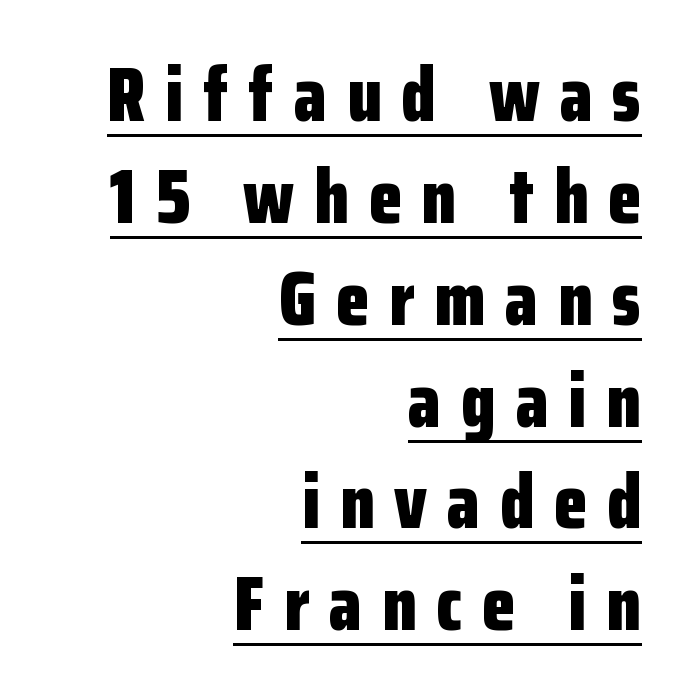
{"serif": "no", "italic": "no", "bold": "yes", "weight": "bold", "width": "condensed", "stroke_contrast": "low", "x_height": "medium", "monospaced": "no", "underline": "yes", "align": "right", "line_spacing": "normal", "line_spacing_ratio": 1.34, "letter_spacing": "wide", "letter_spacing_em": 0.26, "glyph_px": 76}
